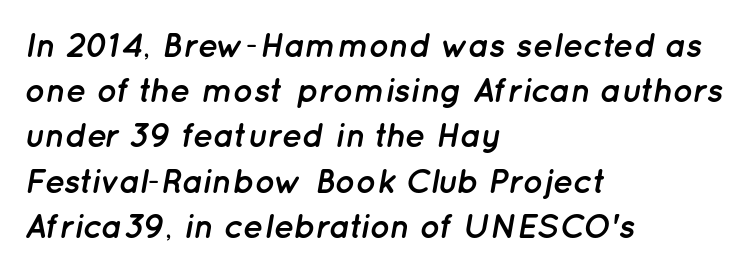
Q: Is the text bold? A: Yes.
Q: Is the text italic (slanted)? A: Yes, it leans right by about 12 degrees.
Q: Is the text underlined? A: No.
Q: How is the paragraph aligned? A: Left-aligned.
Q: Is the spacing between letters normal or unusually wide? A: Normal.
Q: Is the spacing between lines tight, normal or loose? A: Normal.
Q: Width (condensed, normal, or wide)? A: Normal.
Q: Stroke contrast? A: Low.
Q: x-height? A: Medium.
Q: Monospaced? A: No.
